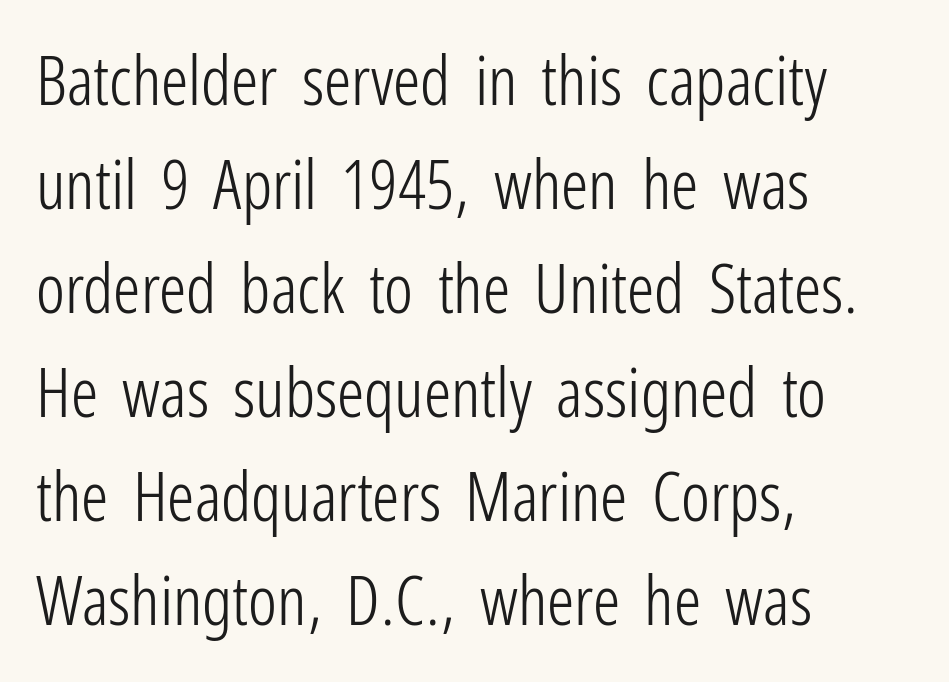
{"serif": "no", "italic": "no", "bold": "no", "weight": "light", "width": "condensed", "stroke_contrast": "low", "x_height": "medium", "monospaced": "no", "underline": "no", "align": "left", "line_spacing": "normal", "line_spacing_ratio": 1.53, "letter_spacing": "normal", "letter_spacing_em": 0.0, "glyph_px": 68}
